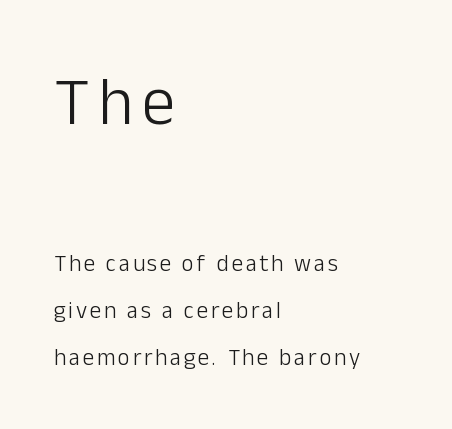
The image shows 68 px light sans-serif type, upright; set left-aligned, loose line spacing (2.04x), not underlined; the first (top) block is 2.96x larger; low stroke contrast and a medium x-height.
